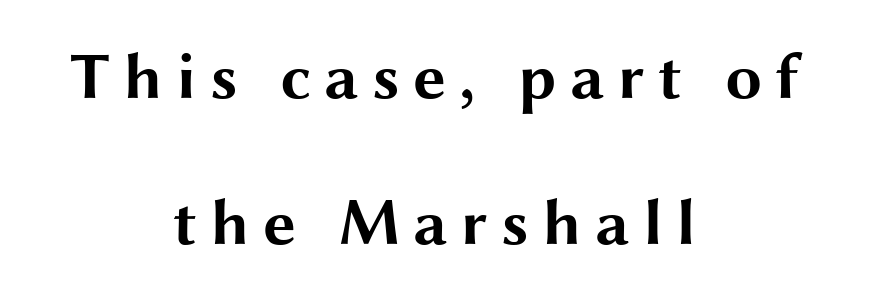
To sum up the face: it is a sans, with no serifs. The rendering uses natural spacing where letterforms have individual widths. The type is letterspaced generously, with wide tracking. The line-height multiplier appears high, well above default. Typeset on center — no edge is straight.
